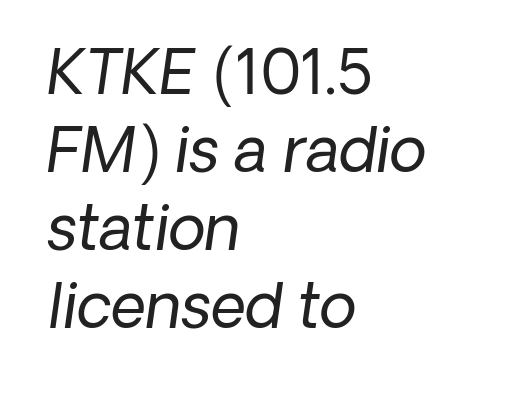
Q: Is the text bold? A: No.
Q: Is the typeface a serif or a sans-serif typeface? A: Sans-serif.
Q: Is the text underlined? A: No.
Q: How is the paragraph aligned? A: Left-aligned.
Q: Is the spacing between letters normal or unusually wide? A: Normal.
Q: Is the spacing between lines tight, normal or loose? A: Normal.
Q: Width (condensed, normal, or wide)? A: Normal.
Q: Stroke contrast? A: Low.
Q: x-height? A: Medium.
Q: Monospaced? A: No.
